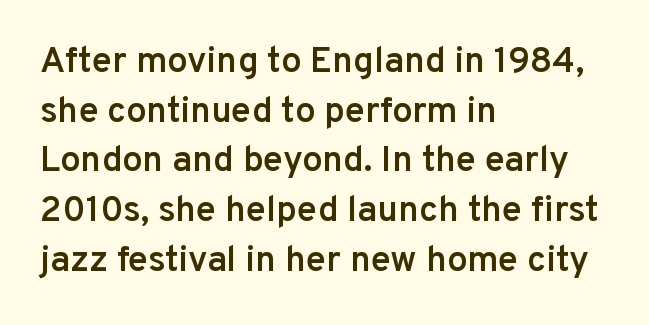
Q: Is the text bold? A: Semi-bold.
Q: Is the text italic (slanted)? A: No, it is upright.
Q: Is the typeface a serif or a sans-serif typeface? A: Sans-serif.
Q: Is the text underlined? A: No.
Q: How is the paragraph aligned? A: Left-aligned.
Q: Is the spacing between letters normal or unusually wide? A: Normal.
Q: Is the spacing between lines tight, normal or loose? A: Normal.
Q: Width (condensed, normal, or wide)? A: Normal.
Q: Stroke contrast? A: Low.
Q: x-height? A: Medium.
Q: Monospaced? A: No.
